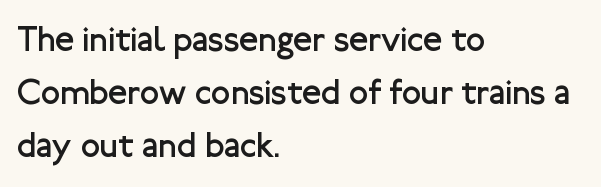
{"serif": "no", "italic": "no", "bold": "no", "weight": "regular", "width": "normal", "stroke_contrast": "low", "x_height": "medium", "monospaced": "no", "underline": "no", "align": "left", "line_spacing": "normal", "line_spacing_ratio": 1.52, "letter_spacing": "normal", "letter_spacing_em": 0.0, "glyph_px": 35}
